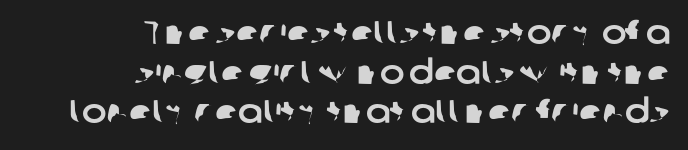
{"serif": "no", "width": "normal", "stroke_contrast": "low", "x_height": "medium", "monospaced": "no", "underline": "no", "align": "right", "line_spacing_ratio": 1.2, "letter_spacing": "normal", "letter_spacing_em": 0.0, "glyph_px": 33}
